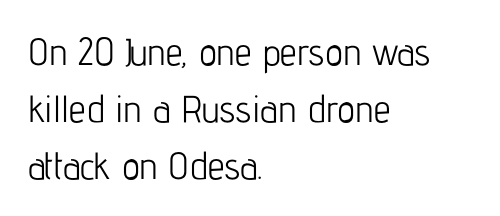
Is the type heavy? It reads as light-to-regular instead. The space between consecutive lines is moderate. Here the designer chose a conventional face with non-uniform glyph widths. Which margin do the lines hug? The left one — the right edge is uneven. Notice how the stems are strictly vertical — no italics here. Unmarked baselines from the first word to the last.
